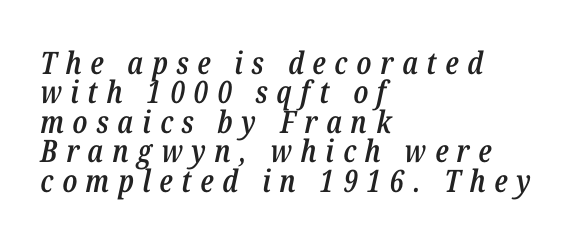
Q: Is the text bold? A: Semi-bold.
Q: Is the text italic (slanted)? A: Yes, it leans right by about 12 degrees.
Q: Is the text underlined? A: No.
Q: How is the paragraph aligned? A: Left-aligned.
Q: Is the spacing between letters normal or unusually wide? A: Unusually wide.
Q: Is the spacing between lines tight, normal or loose? A: Tight.
Q: Width (condensed, normal, or wide)? A: Condensed.
Q: Stroke contrast? A: Low.
Q: x-height? A: Medium.
Q: Monospaced? A: No.
